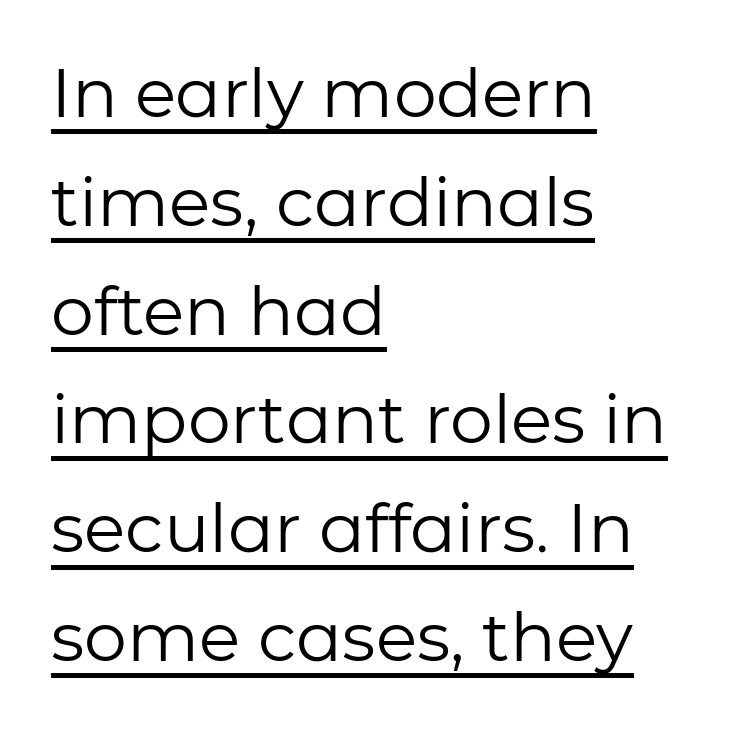
Honestly, the letter spacing is just normal — you wouldn't notice it. The letterforms sit at book weight or below. The space between consecutive lines is moderate. This is the regular roman posture of the typeface.
